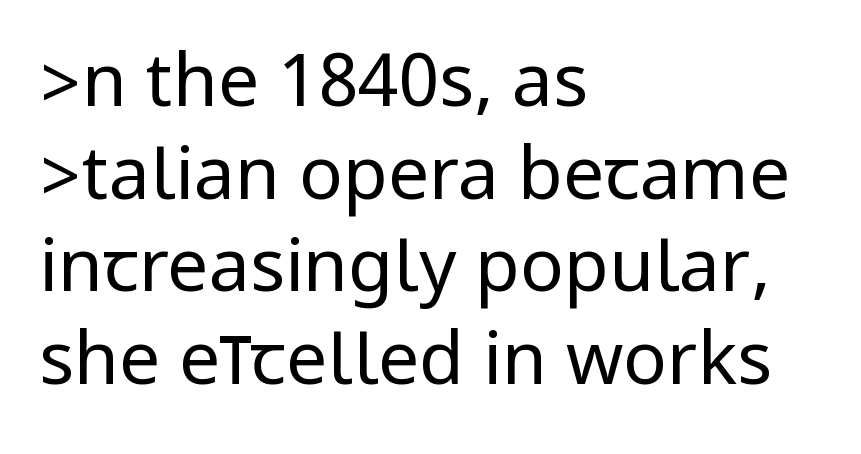
Q: Is the text bold? A: No.
Q: Is the text italic (slanted)? A: No, it is upright.
Q: Is the typeface a serif or a sans-serif typeface? A: Sans-serif.
Q: Is the text underlined? A: No.
Q: How is the paragraph aligned? A: Left-aligned.
Q: Is the spacing between letters normal or unusually wide? A: Normal.
Q: Is the spacing between lines tight, normal or loose? A: Normal.
Q: Width (condensed, normal, or wide)? A: Condensed.
Q: Stroke contrast? A: Low.
